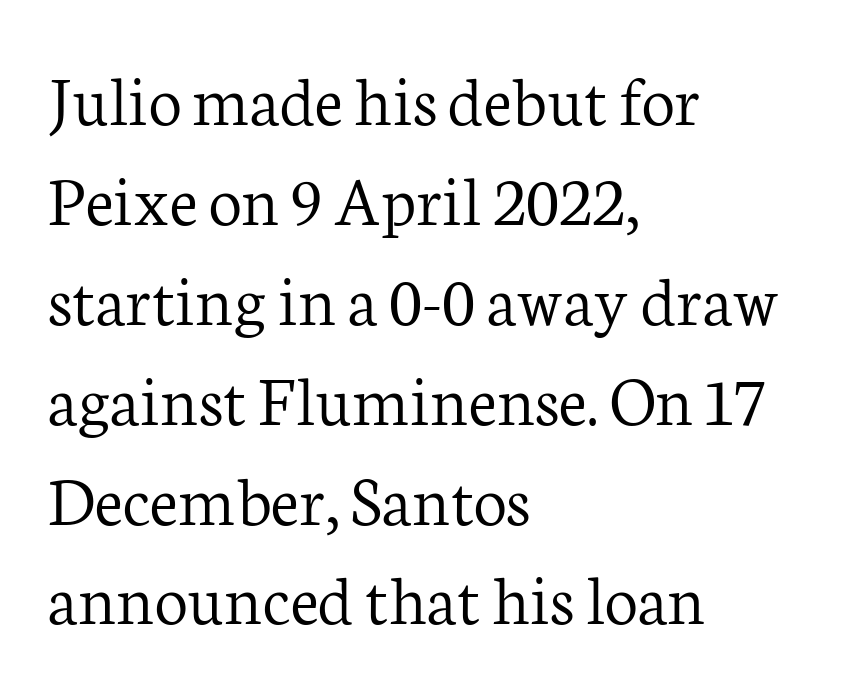
Evenly set lines give the paragraph a standard silhouette. Unlike italic type, these characters show no tilt at all. Unbolded letterforms with no extra heft. Horizontally, the lines are justified to the leading edge only.
